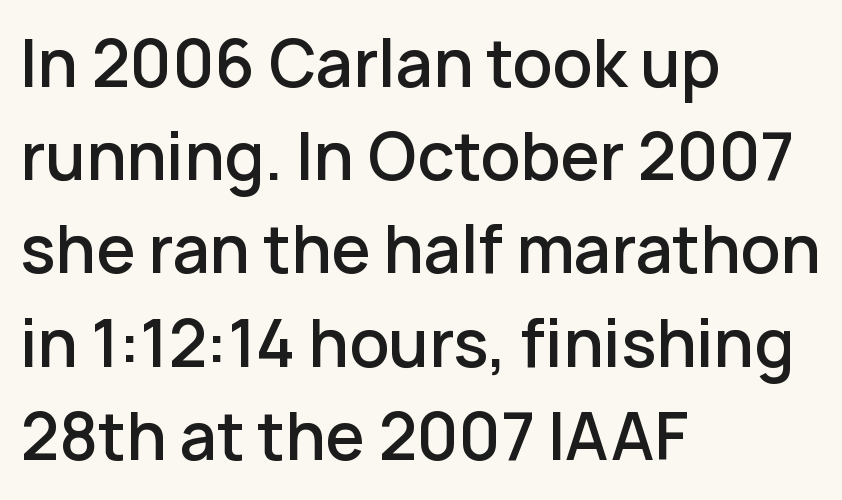
Q: Is the text bold? A: Semi-bold.
Q: Is the text italic (slanted)? A: No, it is upright.
Q: Is the typeface a serif or a sans-serif typeface? A: Sans-serif.
Q: Is the text underlined? A: No.
Q: How is the paragraph aligned? A: Left-aligned.
Q: Is the spacing between letters normal or unusually wide? A: Normal.
Q: Is the spacing between lines tight, normal or loose? A: Normal.
Q: Width (condensed, normal, or wide)? A: Normal.
Q: Stroke contrast? A: Low.
Q: x-height? A: Medium.
Q: Monospaced? A: No.
